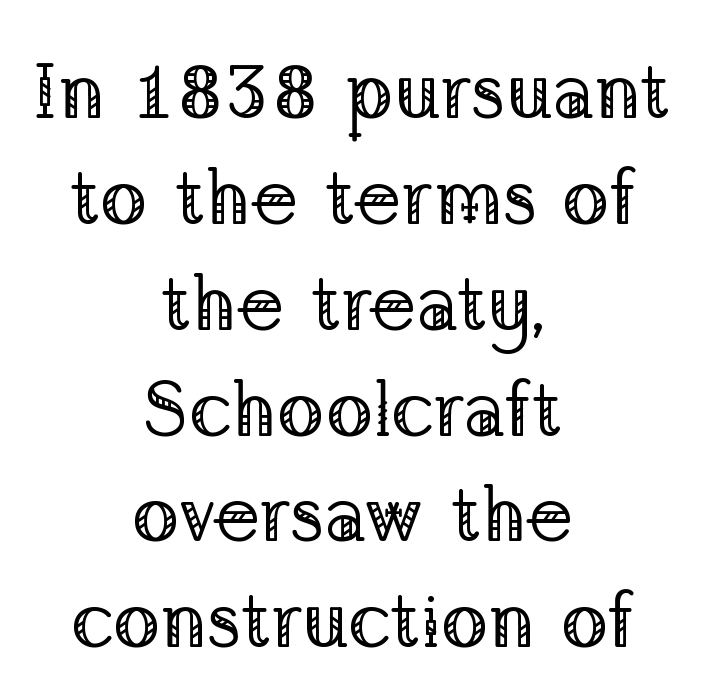
In terms of posture, this sample is upright. Varying glyph widths throughout — classic text-font behaviour. The typesetting does not lean heavy: it is not bold. The whitespace from short lines is split evenly between both sides.
